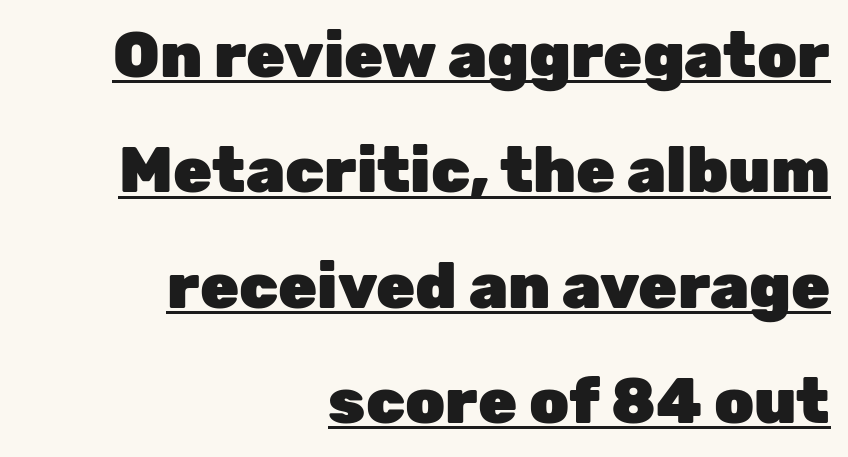
The image shows 63 px heavy sans-serif type, upright; set right-aligned, line spacing 1.83x, normal letter spacing, underlined; low stroke contrast and a medium x-height.
